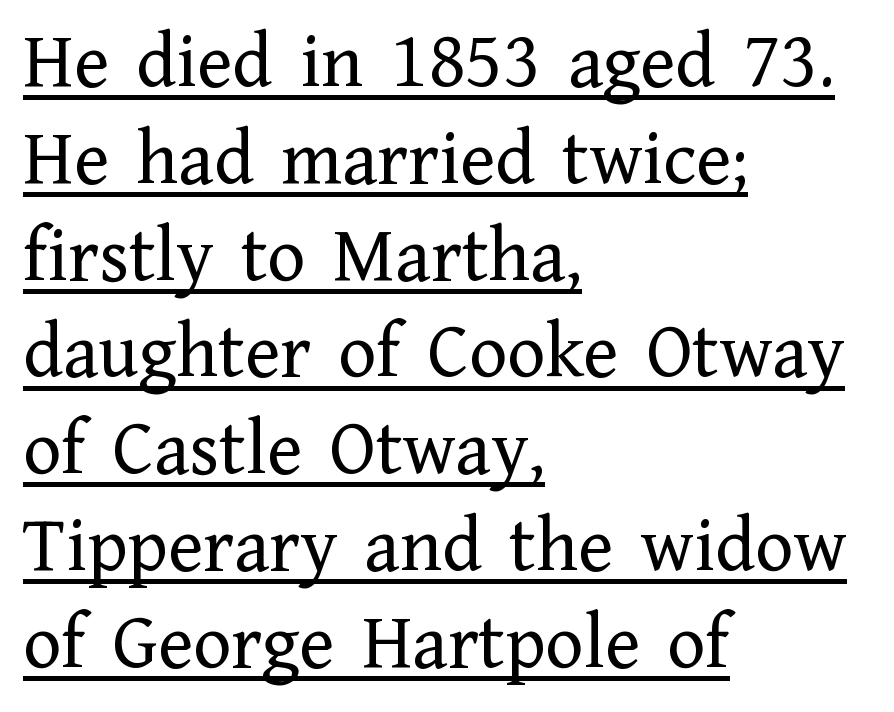
Tracking here is standard; glyphs follow each other at the usual distance. The font's upright variant was chosen for this text. The passage shown is typed in a proportional face where columns would drift. The ragged edge is on the right, which tells us the setting is flush left.
